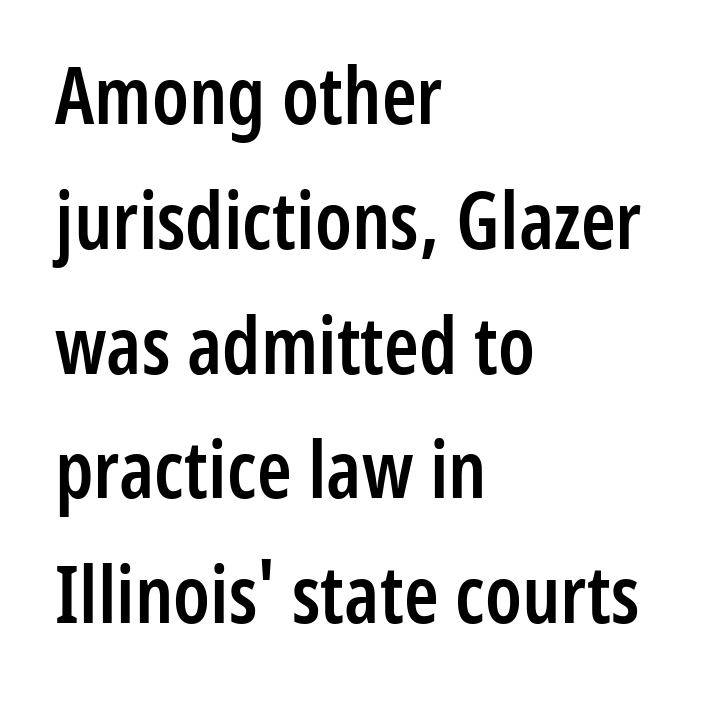
{"serif": "no", "italic": "no", "bold": "semi", "weight": "semibold", "width": "condensed", "stroke_contrast": "low", "x_height": "medium", "monospaced": "no", "underline": "no", "align": "left", "line_spacing": "normal", "line_spacing_ratio": 1.58, "letter_spacing": "normal", "letter_spacing_em": 0.0, "glyph_px": 79}
